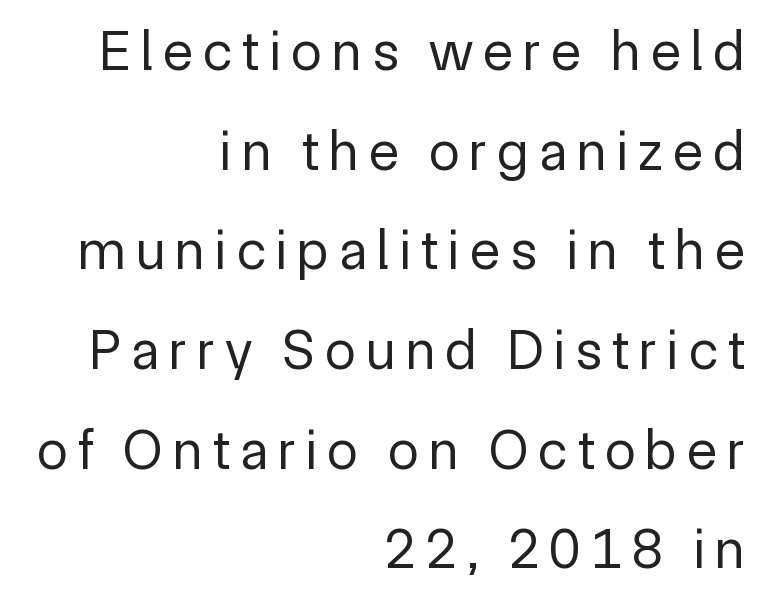
{"serif": "no", "italic": "no", "bold": "no", "weight": "regular", "width": "normal", "x_height": "medium", "monospaced": "no", "underline": "no", "align": "right", "line_spacing_ratio": 1.78, "glyph_px": 56}
